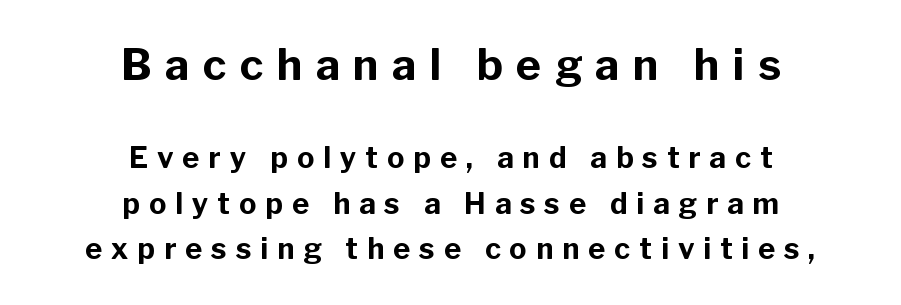
Q: Is the text bold? A: Yes.
Q: Is the text italic (slanted)? A: No, it is upright.
Q: Is the typeface a serif or a sans-serif typeface? A: Sans-serif.
Q: Is the text underlined? A: No.
Q: How is the paragraph aligned? A: Centered.
Q: Is the spacing between letters normal or unusually wide? A: Unusually wide.
Q: Is the spacing between lines tight, normal or loose? A: Normal.
Q: Which block of text is set in a larger size, the first (top) or the second (bottom)? A: The first (top) one.
Q: Width (condensed, normal, or wide)? A: Normal.
Q: Stroke contrast? A: Low.
Q: x-height? A: Medium.
Q: Monospaced? A: No.
